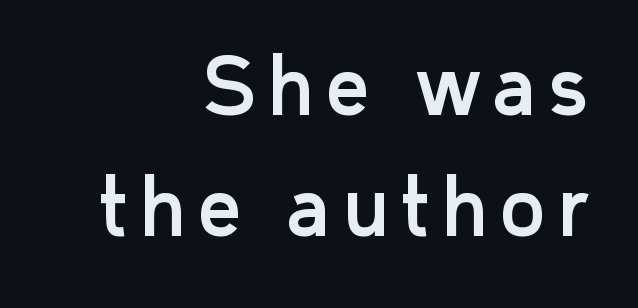
{"serif": "no", "italic": "no", "width": "normal", "stroke_contrast": "low", "x_height": "medium", "monospaced": "no", "underline": "no", "align": "right", "line_spacing": "normal", "line_spacing_ratio": 1.59, "glyph_px": 76}
